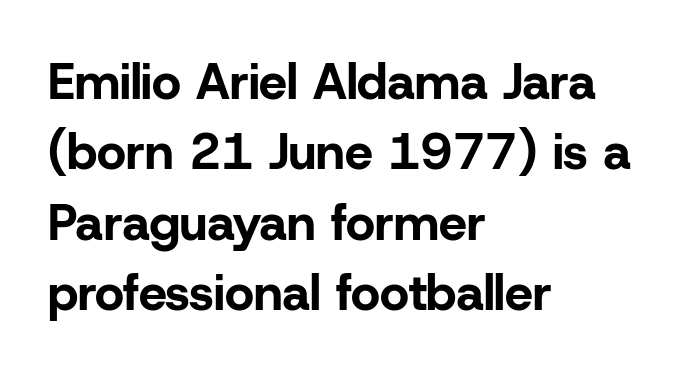
The image shows 50 px bold sans-serif type, upright; set left-aligned, normal line spacing (1.41x), normal letter spacing, not underlined; low stroke contrast and a medium x-height.
